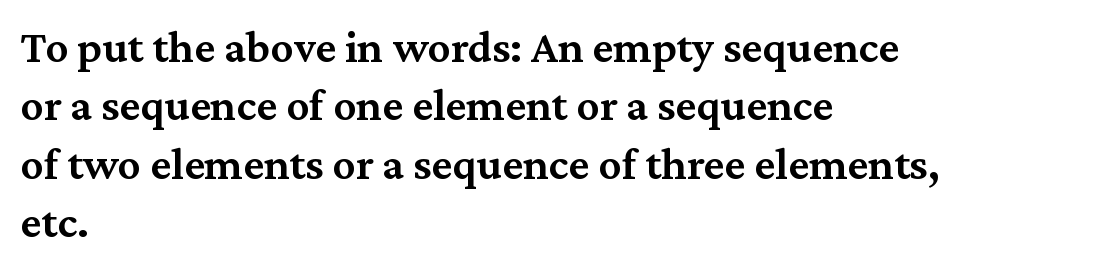
{"serif": "yes", "italic": "no", "bold": "semi", "weight": "semibold", "width": "normal", "stroke_contrast": "medium", "x_height": "medium", "monospaced": "no", "underline": "no", "align": "left", "line_spacing": "normal", "line_spacing_ratio": 1.27, "letter_spacing": "normal", "letter_spacing_em": 0.0, "glyph_px": 46}
